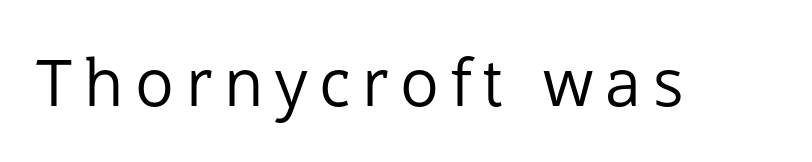
Q: Is the text bold? A: No.
Q: Is the text italic (slanted)? A: No, it is upright.
Q: Is the typeface a serif or a sans-serif typeface? A: Sans-serif.
Q: Is the text underlined? A: No.
Q: Width (condensed, normal, or wide)? A: Normal.
Q: Stroke contrast? A: Low.
Q: x-height? A: Medium.
Q: Monospaced? A: No.
